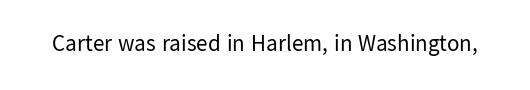
The image shows 23 px text type, upright; set normal letter spacing, not underlined.
